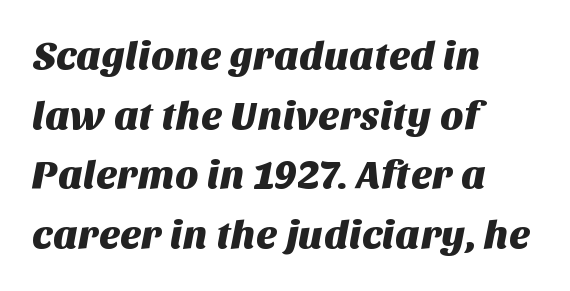
{"serif": "no", "width": "normal", "stroke_contrast": "medium", "x_height": "large", "monospaced": "no", "underline": "no", "align": "left", "line_spacing": "normal", "line_spacing_ratio": 1.49, "letter_spacing": "normal", "letter_spacing_em": 0.0, "glyph_px": 40}
